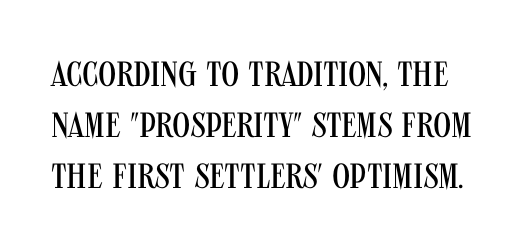
The axis of the letterforms is exactly vertical. Here the designer chose a conventional face with non-uniform glyph widths. Vertical stems look standard width or narrower in stroke. Serif or sans? Sans — the stroke terminals are bare. A typesetter would call this leading conventional body-copy spacing. The specimen omits any rule beneath the text block's lines.
